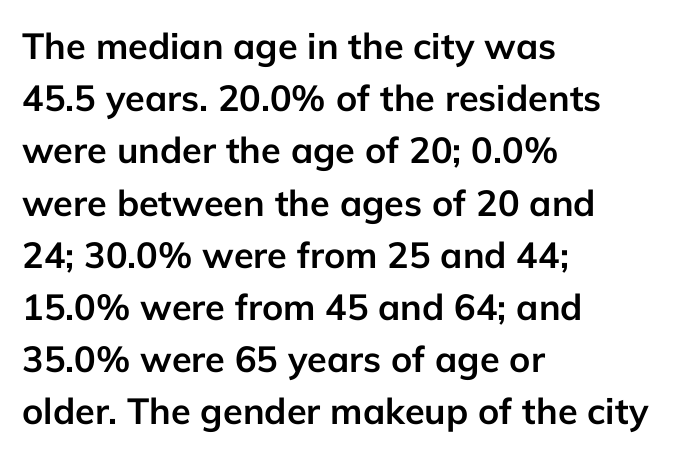
Q: Is the text bold? A: Yes.
Q: Is the text italic (slanted)? A: No, it is upright.
Q: Is the typeface a serif or a sans-serif typeface? A: Sans-serif.
Q: Is the text underlined? A: No.
Q: How is the paragraph aligned? A: Left-aligned.
Q: Is the spacing between letters normal or unusually wide? A: Normal.
Q: Is the spacing between lines tight, normal or loose? A: Normal.
Q: Width (condensed, normal, or wide)? A: Normal.
Q: Stroke contrast? A: Low.
Q: x-height? A: Medium.
Q: Monospaced? A: No.
